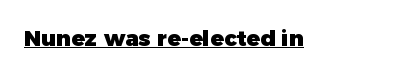
The image shows 22 px bold type, upright; set normal letter spacing, underlined.
